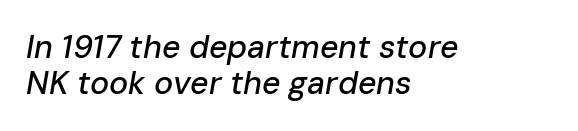
The image shows 32 px text type, italic (leaning right); set left-aligned, tight line spacing (1.14x), normal letter spacing, not underlined; low stroke contrast and a medium x-height.
